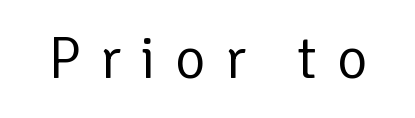
The image shows 59 px regular-weight sans-serif type, upright; set unusually wide letter spacing (+0.33 em), not underlined; low stroke contrast and a medium x-height.
